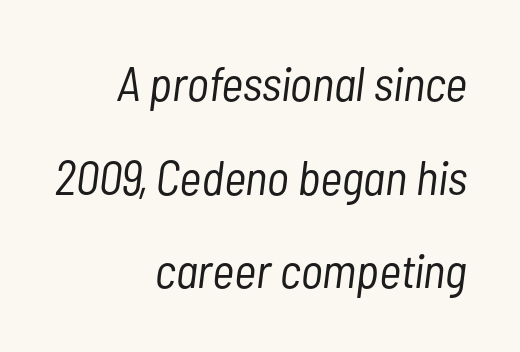
The horizontal fit of the characters is conventional and even. The specimen reads as italic at a glance. These glyphs show unthickened strokes, regular width or finer. The string is rendered with underlining switched off. The letters advance in unequal steps, a hallmark of proportional type.
